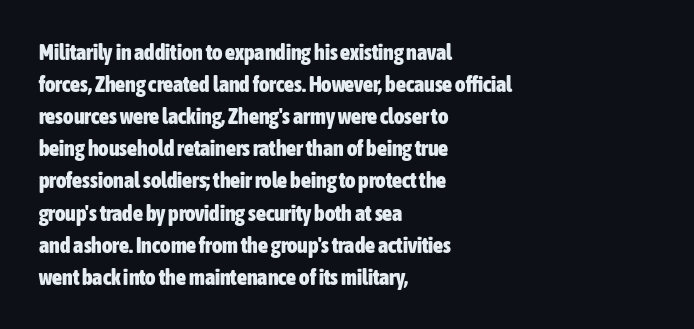
Q: Is the text bold? A: Yes.
Q: Is the text italic (slanted)? A: No, it is upright.
Q: Is the text underlined? A: No.
Q: How is the paragraph aligned? A: Left-aligned.
Q: Is the spacing between letters normal or unusually wide? A: Normal.
Q: Is the spacing between lines tight, normal or loose? A: Normal.
